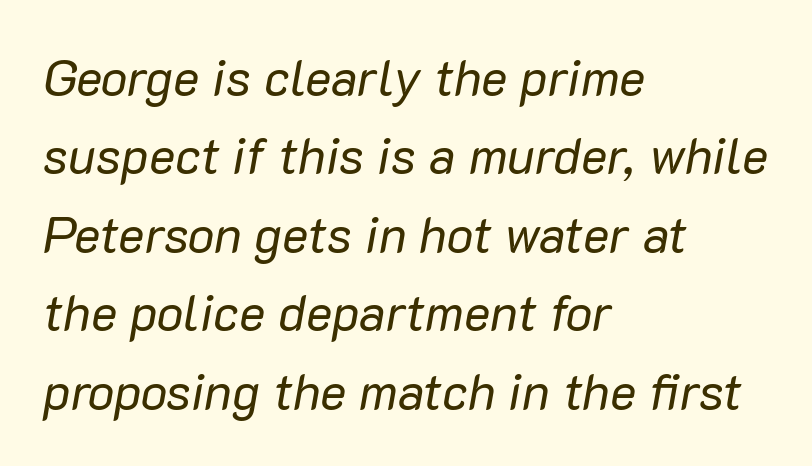
Varying glyph widths throughout — classic text-font behaviour. On a weight scale, this lands at 450 or below. Tracking value appears to be zero — textbook default spacing. The axis of the letterforms is tilted away from vertical. The space beneath each line is pristine and unruled.
